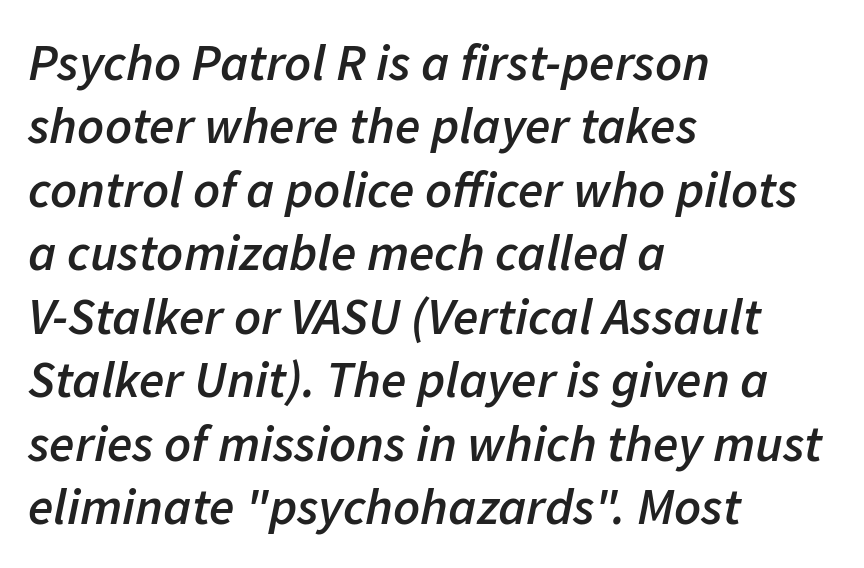
The image shows 52 px semibold type, italic (leaning right); set left-aligned, line spacing 1.22x, normal letter spacing, not underlined; low stroke contrast and a medium x-height.
